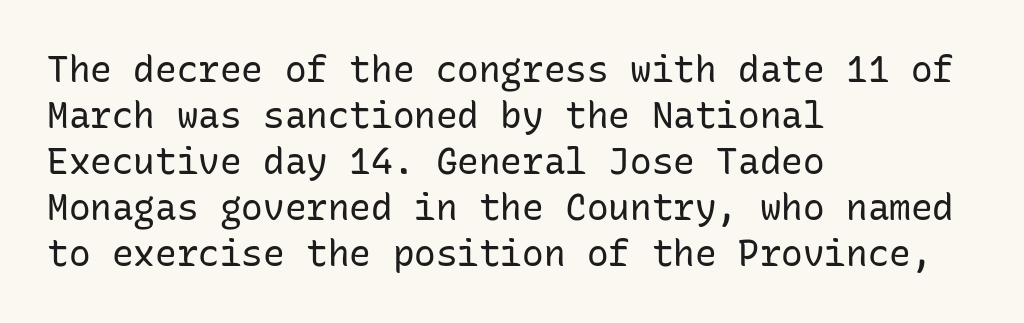
Q: Is the text bold? A: No.
Q: Is the text italic (slanted)? A: No, it is upright.
Q: Is the typeface a serif or a sans-serif typeface? A: Sans-serif.
Q: Is the text underlined? A: No.
Q: How is the paragraph aligned? A: Left-aligned.
Q: Is the spacing between letters normal or unusually wide? A: Normal.
Q: Is the spacing between lines tight, normal or loose? A: Normal.
Q: Width (condensed, normal, or wide)? A: Normal.
Q: Stroke contrast? A: Low.
Q: x-height? A: Medium.
Q: Monospaced? A: Yes.
